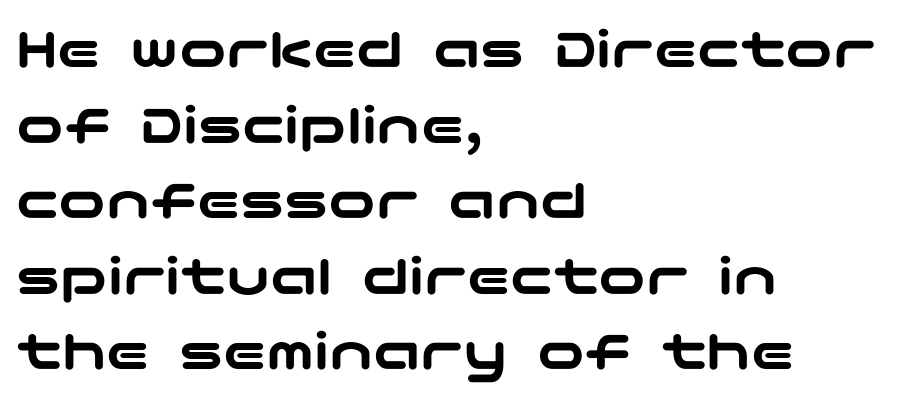
The image shows 59 px wide sans-serif type, upright; set left-aligned, normal line spacing (1.28x), normal letter spacing, not underlined; low stroke contrast and a medium x-height.
